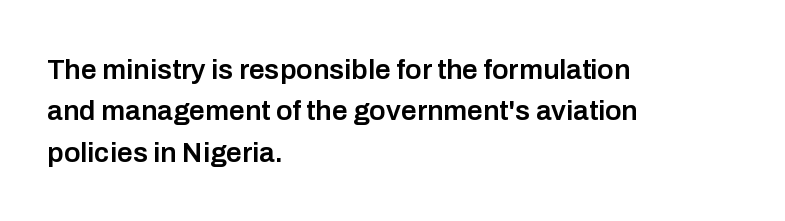
{"serif": "no", "italic": "no", "bold": "semi", "weight": "semibold", "width": "normal", "stroke_contrast": "low", "x_height": "medium", "monospaced": "no", "underline": "no", "align": "left", "line_spacing": "normal", "line_spacing_ratio": 1.48, "letter_spacing": "normal", "letter_spacing_em": 0.0, "glyph_px": 28}
